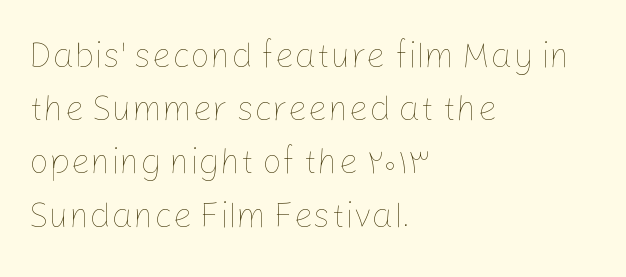
Q: Is the text bold? A: No.
Q: Is the text italic (slanted)? A: No, it is upright.
Q: Is the text underlined? A: No.
Q: How is the paragraph aligned? A: Left-aligned.
Q: Is the spacing between letters normal or unusually wide? A: Normal.
Q: Is the spacing between lines tight, normal or loose? A: Normal.
Q: Width (condensed, normal, or wide)? A: Normal.
Q: Stroke contrast? A: Low.
Q: x-height? A: Medium.
Q: Monospaced? A: No.
